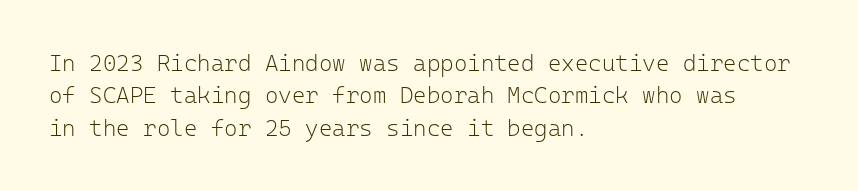
Q: Is the text bold? A: No.
Q: Is the text italic (slanted)? A: No, it is upright.
Q: Is the text underlined? A: No.
Q: How is the paragraph aligned? A: Left-aligned.
Q: Is the spacing between letters normal or unusually wide? A: Normal.
Q: Is the spacing between lines tight, normal or loose? A: Normal.
